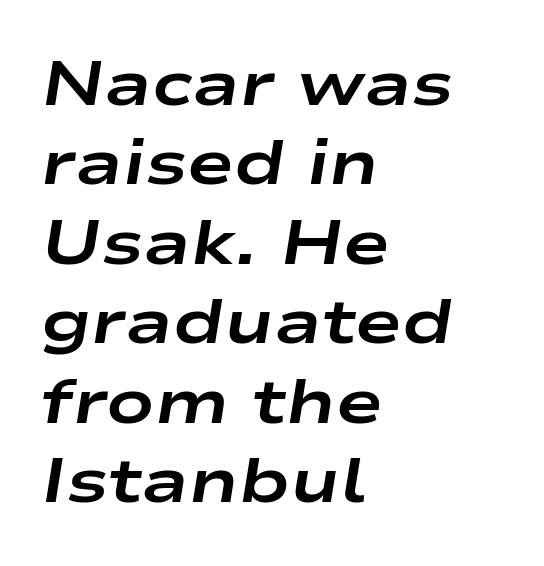
Q: Is the text bold? A: Yes.
Q: Is the text italic (slanted)? A: Yes, it leans right by about 9 degrees.
Q: Is the text underlined? A: No.
Q: How is the paragraph aligned? A: Left-aligned.
Q: Is the spacing between letters normal or unusually wide? A: Normal.
Q: Is the spacing between lines tight, normal or loose? A: Normal.
Q: Width (condensed, normal, or wide)? A: Wide.
Q: Stroke contrast? A: Low.
Q: x-height? A: Medium.
Q: Monospaced? A: No.
